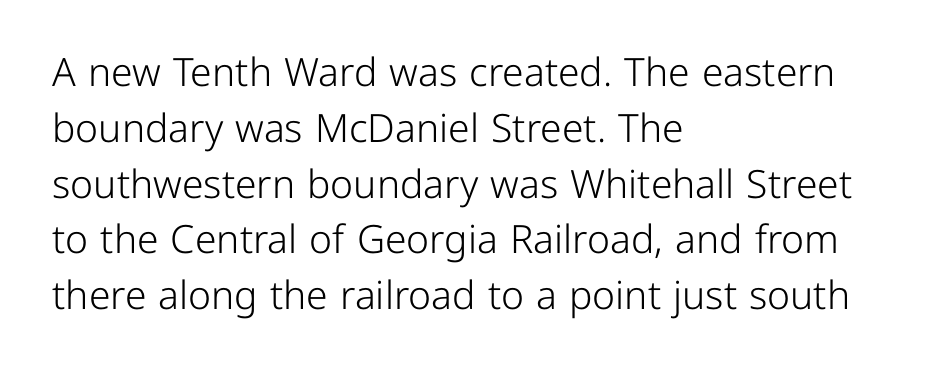
Q: Is the text bold? A: No.
Q: Is the text italic (slanted)? A: No, it is upright.
Q: Is the typeface a serif or a sans-serif typeface? A: Sans-serif.
Q: Is the text underlined? A: No.
Q: How is the paragraph aligned? A: Left-aligned.
Q: Is the spacing between letters normal or unusually wide? A: Normal.
Q: Is the spacing between lines tight, normal or loose? A: Normal.
Q: Width (condensed, normal, or wide)? A: Normal.
Q: Stroke contrast? A: Low.
Q: x-height? A: Medium.
Q: Monospaced? A: No.
